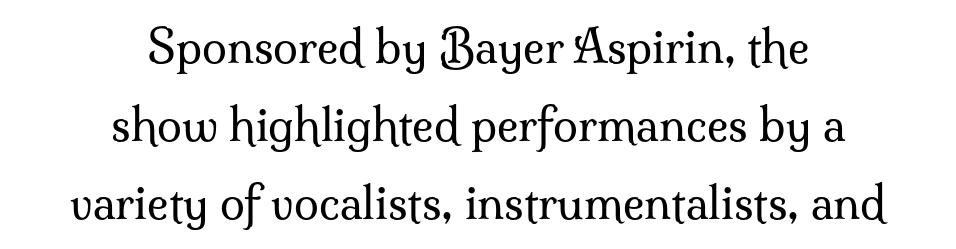
These lines keep a tight, regular rhythm from letter to letter. Stroke thickness stays within the range of a standard reading face or lighter. The typography opts for an upright posture over an oblique one. Regarding serifs, this sample has them. A typesetter would call this proportional, since set widths differ per character.
